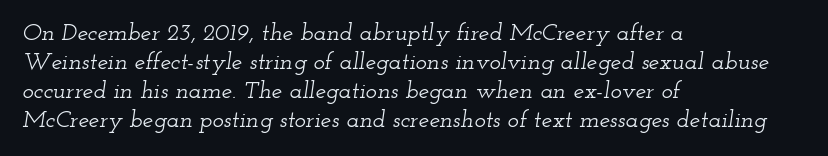
Q: Is the text italic (slanted)? A: Yes, it leans right by about 12 degrees.
Q: Is the text underlined? A: No.
Q: How is the paragraph aligned? A: Left-aligned.
Q: Is the spacing between letters normal or unusually wide? A: Normal.
